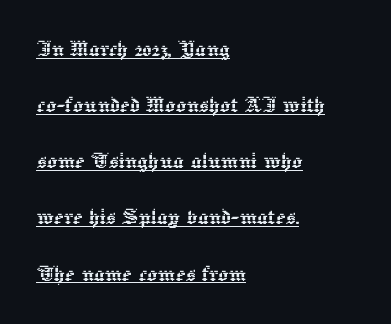
{"italic": "no", "underline": "yes", "align": "left", "line_spacing": "loose", "line_spacing_ratio": 2.16, "letter_spacing": "normal", "letter_spacing_em": 0.0, "glyph_px": 26}
